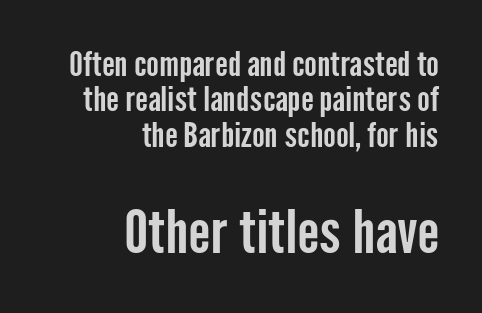
Q: Is the text italic (slanted)? A: No, it is upright.
Q: Is the typeface a serif or a sans-serif typeface? A: Sans-serif.
Q: Is the text underlined? A: No.
Q: How is the paragraph aligned? A: Right-aligned.
Q: Is the spacing between letters normal or unusually wide? A: Normal.
Q: Is the spacing between lines tight, normal or loose? A: Tight.
Q: Which block of text is set in a larger size, the first (top) or the second (bottom)? A: The second (bottom) one.
Q: Width (condensed, normal, or wide)? A: Condensed.
Q: Stroke contrast? A: Low.
Q: x-height? A: Medium.
Q: Monospaced? A: No.
